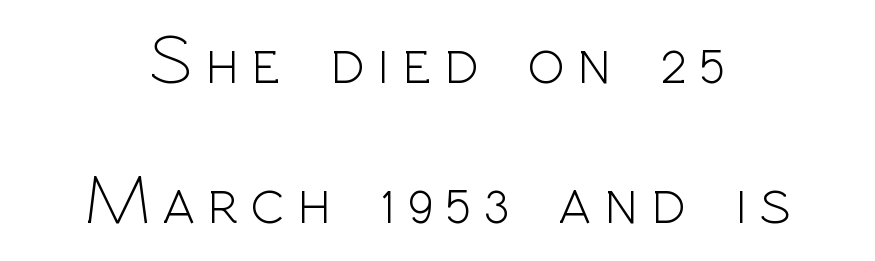
Q: Is the text bold? A: No.
Q: Is the text italic (slanted)? A: No, it is upright.
Q: Is the typeface a serif or a sans-serif typeface? A: Sans-serif.
Q: Is the text underlined? A: No.
Q: How is the paragraph aligned? A: Centered.
Q: Is the spacing between lines tight, normal or loose? A: Loose.
Q: Width (condensed, normal, or wide)? A: Normal.
Q: x-height? A: Medium.
Q: Monospaced? A: No.
